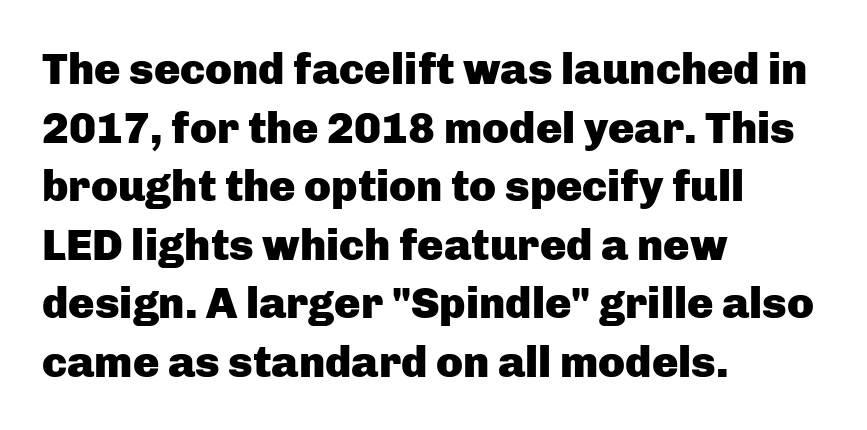
The image shows 44 px heavy sans-serif type, upright; set left-aligned, normal line spacing (1.33x), normal letter spacing, not underlined; low stroke contrast and a medium x-height.
